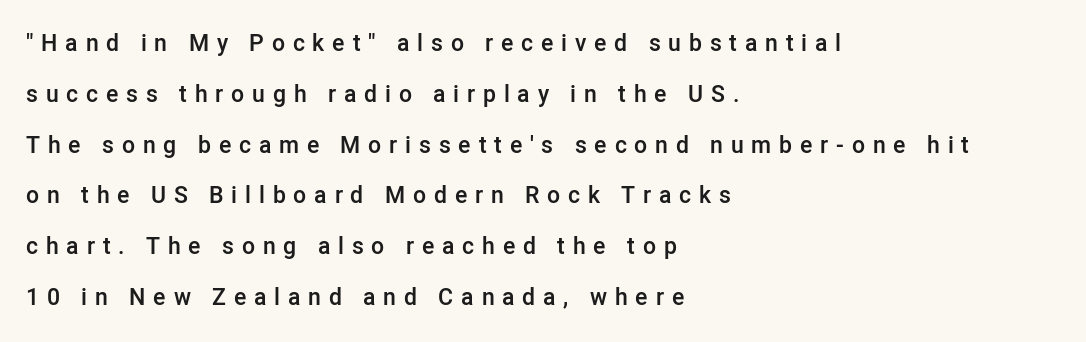
{"italic": "no", "bold": "semi", "underline": "no", "align": "left", "line_spacing": "loose", "line_spacing_ratio": 2.21, "letter_spacing": "wide", "letter_spacing_em": 0.34, "glyph_px": 23}
